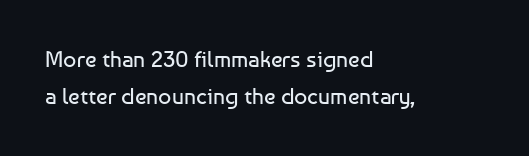
{"italic": "no", "bold": "no", "underline": "no", "align": "left", "line_spacing": "normal", "line_spacing_ratio": 1.62, "letter_spacing": "normal", "letter_spacing_em": 0.0, "glyph_px": 23}
